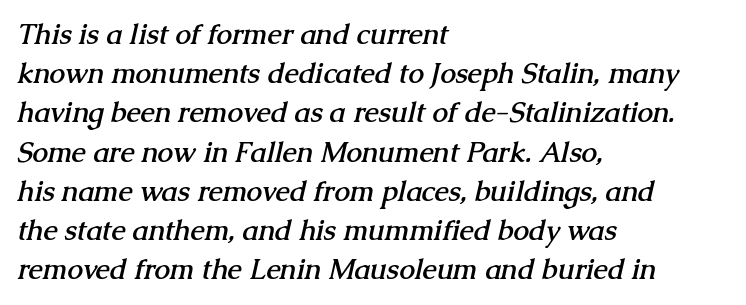
Q: Is the text bold? A: Yes.
Q: Is the typeface a serif or a sans-serif typeface? A: Serif.
Q: Is the text underlined? A: No.
Q: How is the paragraph aligned? A: Left-aligned.
Q: Is the spacing between letters normal or unusually wide? A: Normal.
Q: Is the spacing between lines tight, normal or loose? A: Normal.
Q: Width (condensed, normal, or wide)? A: Normal.
Q: Stroke contrast? A: Medium.
Q: x-height? A: Medium.
Q: Monospaced? A: No.
